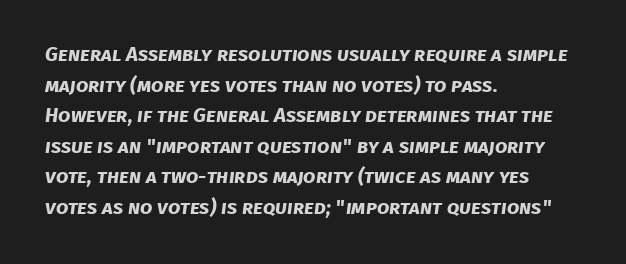
The image shows 20 px bold type; set left-aligned, normal line spacing (1.53x), normal letter spacing, not underlined.
